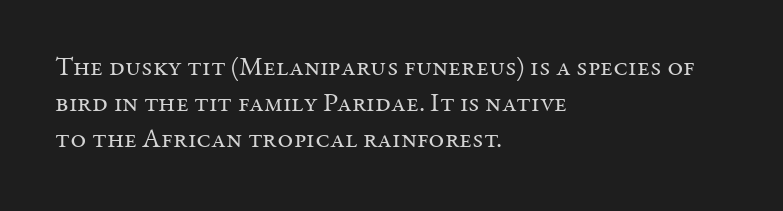
The image shows 27 px text type, upright; set left-aligned, normal line spacing (1.34x), normal letter spacing, not underlined.
